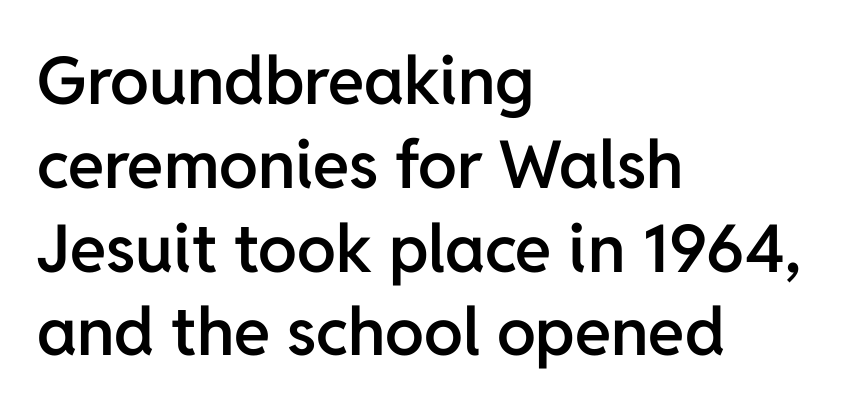
There is no visible air inserted between adjacent glyphs. The font's upright variant was chosen for this text. Nothing sits at the stroke ends, so this counts as sans-serif. Underlining? Definitely not there.
